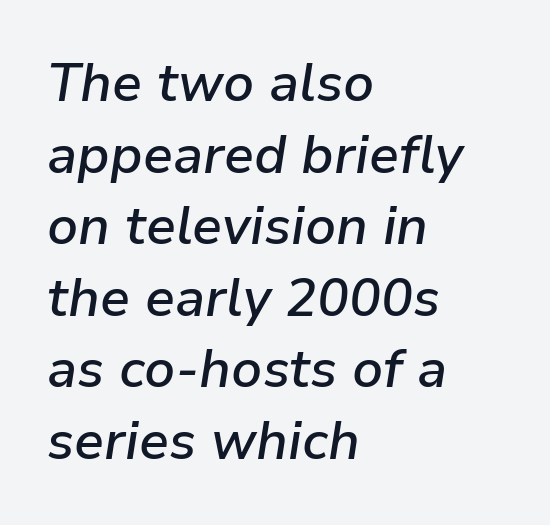
Q: Is the text bold? A: Semi-bold.
Q: Is the text italic (slanted)? A: Yes, it leans right by about 9 degrees.
Q: Is the text underlined? A: No.
Q: How is the paragraph aligned? A: Left-aligned.
Q: Is the spacing between letters normal or unusually wide? A: Normal.
Q: Is the spacing between lines tight, normal or loose? A: Normal.
Q: Width (condensed, normal, or wide)? A: Normal.
Q: Stroke contrast? A: Low.
Q: x-height? A: Medium.
Q: Monospaced? A: No.
